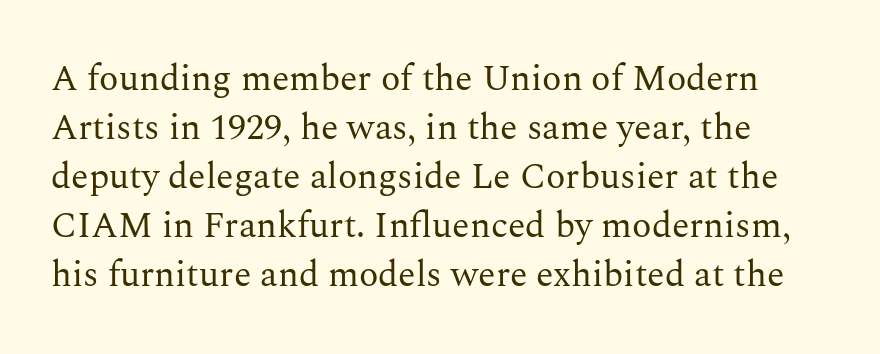
{"serif": "yes", "italic": "no", "bold": "no", "weight": "regular", "width": "normal", "stroke_contrast": "medium", "x_height": "medium", "monospaced": "no", "underline": "no", "line_spacing": "normal", "line_spacing_ratio": 1.36, "letter_spacing": "normal", "letter_spacing_em": 0.0, "glyph_px": 36}
